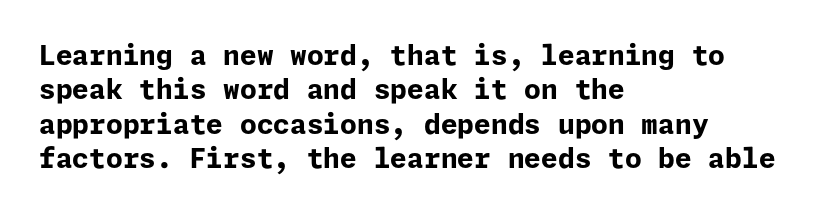
{"italic": "no", "bold": "yes", "underline": "no", "align": "left", "line_spacing": "normal", "line_spacing_ratio": 1.27, "letter_spacing": "normal", "letter_spacing_em": 0.0, "glyph_px": 27}
